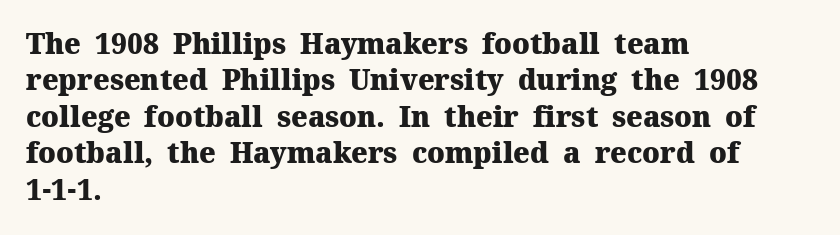
Q: Is the text bold? A: Yes.
Q: Is the text italic (slanted)? A: No, it is upright.
Q: Is the typeface a serif or a sans-serif typeface? A: Serif.
Q: Is the text underlined? A: No.
Q: How is the paragraph aligned? A: Left-aligned.
Q: Is the spacing between letters normal or unusually wide? A: Normal.
Q: Is the spacing between lines tight, normal or loose? A: Normal.
Q: Width (condensed, normal, or wide)? A: Normal.
Q: Stroke contrast? A: Medium.
Q: x-height? A: Medium.
Q: Monospaced? A: No.
